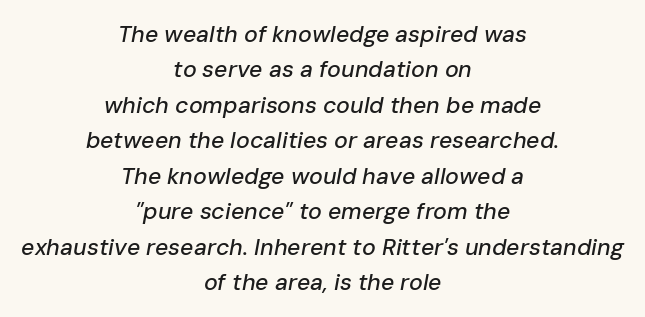
{"italic": "yes", "lean": "right", "slant_degrees": 10, "underline": "no", "align": "center", "line_spacing": "normal", "line_spacing_ratio": 1.54, "letter_spacing": "normal", "letter_spacing_em": 0.0, "glyph_px": 23}
